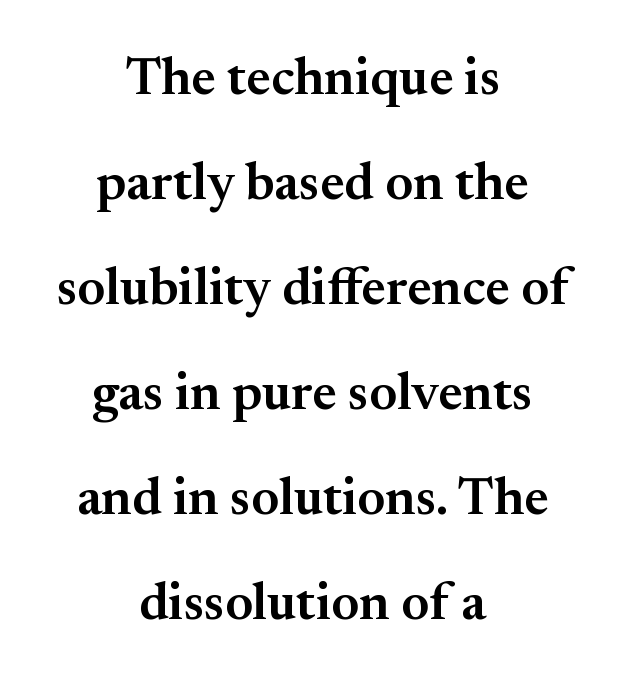
Q: Is the text bold? A: Semi-bold.
Q: Is the text italic (slanted)? A: No, it is upright.
Q: Is the typeface a serif or a sans-serif typeface? A: Serif.
Q: Is the text underlined? A: No.
Q: How is the paragraph aligned? A: Centered.
Q: Is the spacing between letters normal or unusually wide? A: Normal.
Q: Is the spacing between lines tight, normal or loose? A: Loose.
Q: Width (condensed, normal, or wide)? A: Normal.
Q: Stroke contrast? A: Medium.
Q: x-height? A: Small.
Q: Monospaced? A: No.
